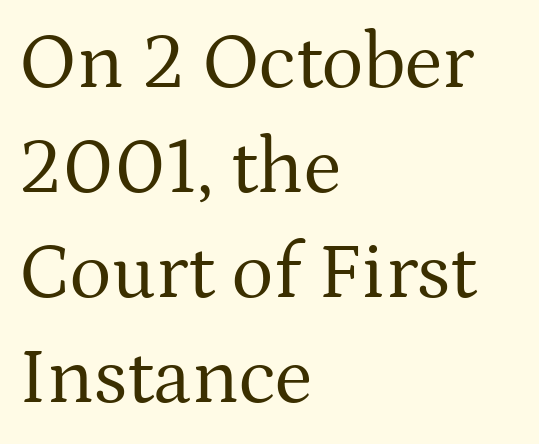
Q: Is the text bold? A: No.
Q: Is the text italic (slanted)? A: No, it is upright.
Q: Is the typeface a serif or a sans-serif typeface? A: Serif.
Q: Is the text underlined? A: No.
Q: How is the paragraph aligned? A: Left-aligned.
Q: Is the spacing between letters normal or unusually wide? A: Normal.
Q: Is the spacing between lines tight, normal or loose? A: Normal.
Q: Width (condensed, normal, or wide)? A: Normal.
Q: Stroke contrast? A: Medium.
Q: x-height? A: Medium.
Q: Monospaced? A: No.
